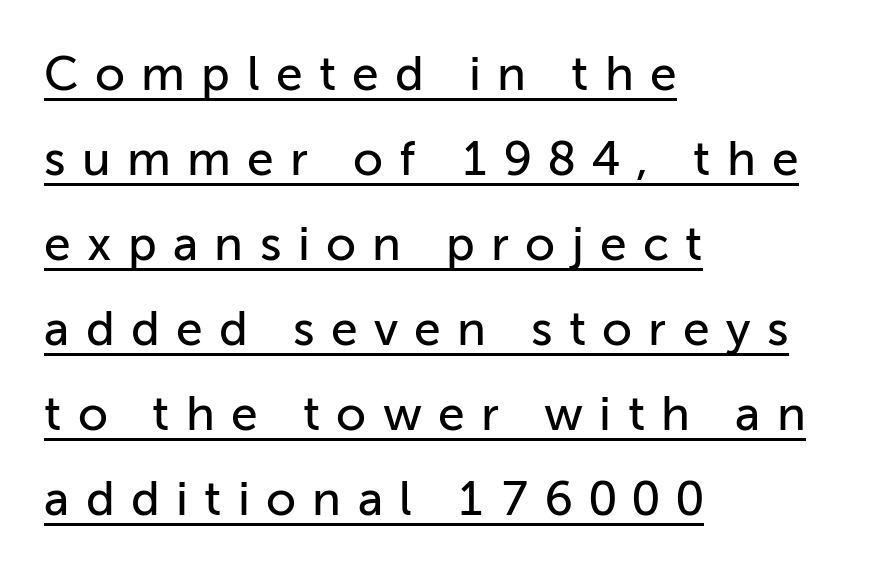
Q: Is the text italic (slanted)? A: No, it is upright.
Q: Is the typeface a serif or a sans-serif typeface? A: Sans-serif.
Q: Is the text underlined? A: Yes.
Q: How is the paragraph aligned? A: Left-aligned.
Q: Is the spacing between letters normal or unusually wide? A: Unusually wide.
Q: Width (condensed, normal, or wide)? A: Normal.
Q: Stroke contrast? A: Low.
Q: x-height? A: Medium.
Q: Monospaced? A: No.
